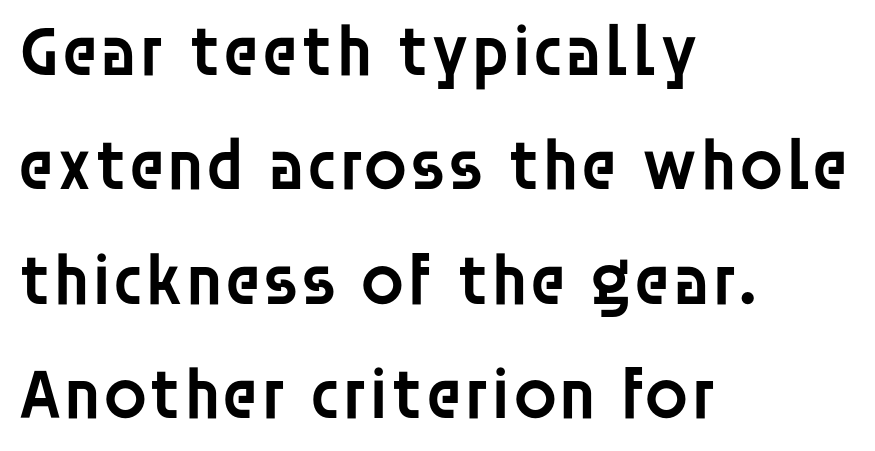
{"serif": "no", "italic": "no", "bold": "semi", "weight": "semibold", "width": "normal", "stroke_contrast": "low", "x_height": "large", "monospaced": "no", "underline": "no", "align": "left", "line_spacing": "normal", "line_spacing_ratio": 1.59, "letter_spacing": "normal", "letter_spacing_em": 0.0, "glyph_px": 72}
